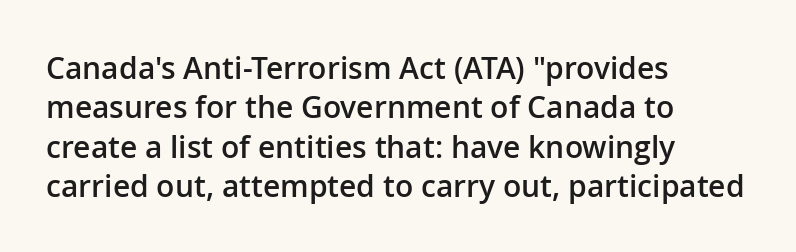
The image shows 30 px semibold sans-serif type, upright; set left-aligned, normal line spacing (1.31x), normal letter spacing, not underlined; low stroke contrast and a medium x-height.
